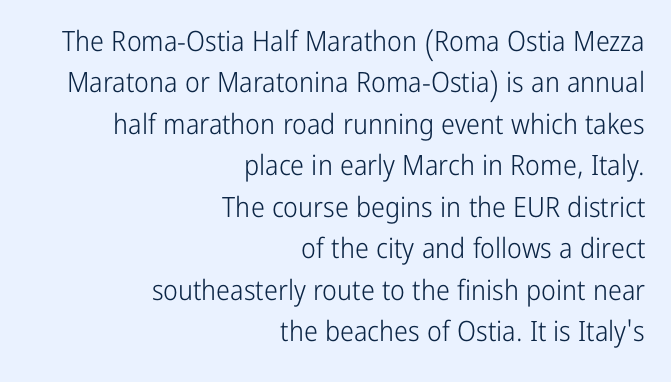
The baseline area is clear. This block has exactly the height ordinary leading produces. Is the type heavy? It reads as light-to-regular instead. Italic: no, the glyphs are upright roman. The gaps between neighbouring characters are ordinary and unremarkable. Notice how the passage keeps a crisp vertical edge on the right only.
